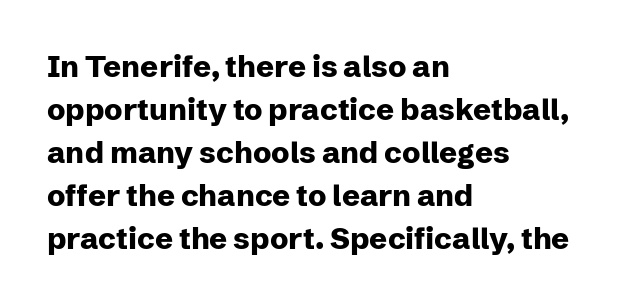
{"serif": "no", "italic": "no", "bold": "yes", "weight": "heavy", "width": "normal", "stroke_contrast": "low", "x_height": "medium", "monospaced": "no", "underline": "no", "align": "left", "line_spacing": "normal", "line_spacing_ratio": 1.43, "letter_spacing": "normal", "letter_spacing_em": 0.0, "glyph_px": 30}
